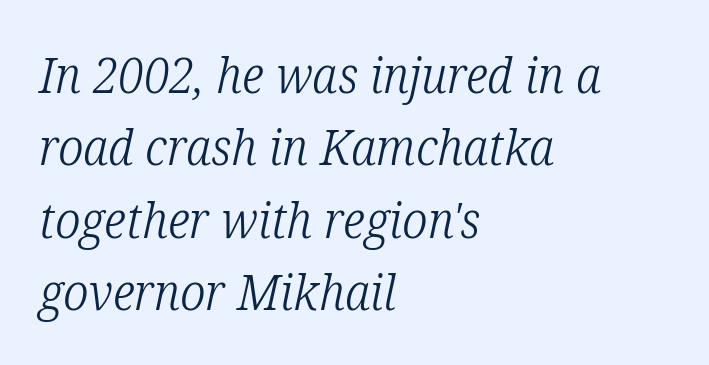
The specimen reads as italic at a glance. The space between consecutive lines is moderate. The passage shown is not bold in any degree. Just letters on the line, the space beneath them empty. The typesetter chose a ragged-right arrangement here.
